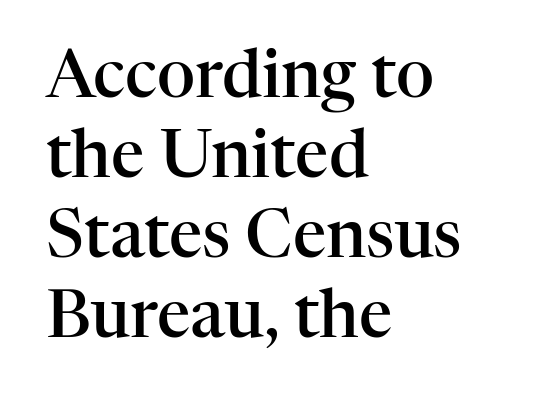
Q: Is the text bold? A: Semi-bold.
Q: Is the text italic (slanted)? A: No, it is upright.
Q: Is the typeface a serif or a sans-serif typeface? A: Serif.
Q: Is the text underlined? A: No.
Q: How is the paragraph aligned? A: Left-aligned.
Q: Is the spacing between letters normal or unusually wide? A: Normal.
Q: Width (condensed, normal, or wide)? A: Normal.
Q: Stroke contrast? A: High.
Q: x-height? A: Medium.
Q: Monospaced? A: No.
